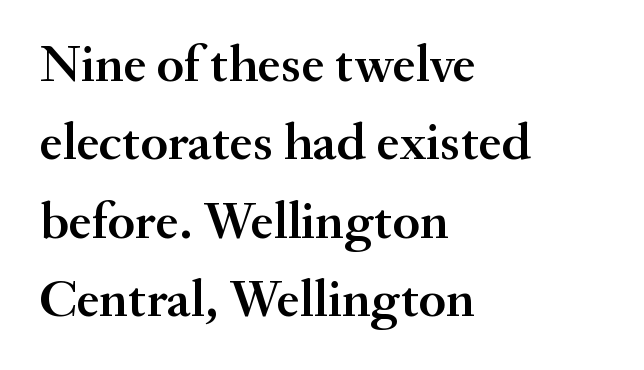
The image shows 53 px semibold serif type, upright; set left-aligned, normal line spacing (1.48x), normal letter spacing, not underlined; medium stroke contrast and a small x-height.
